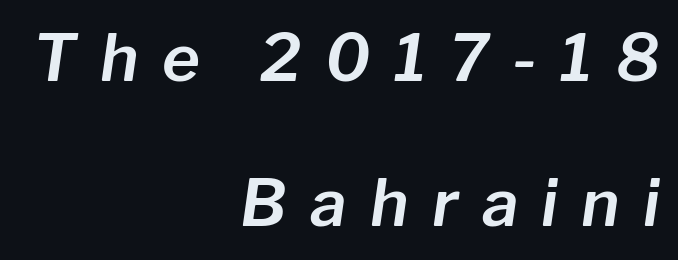
Q: Is the text italic (slanted)? A: Yes, it leans right by about 8 degrees.
Q: Is the text underlined? A: No.
Q: How is the paragraph aligned? A: Right-aligned.
Q: Is the spacing between letters normal or unusually wide? A: Unusually wide.
Q: Is the spacing between lines tight, normal or loose? A: Loose.
Q: Width (condensed, normal, or wide)? A: Normal.
Q: Stroke contrast? A: Low.
Q: x-height? A: Medium.
Q: Monospaced? A: No.
